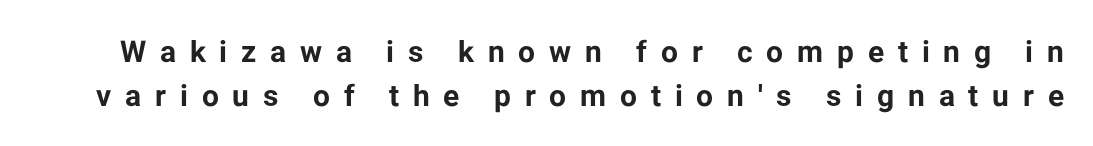
{"serif": "no", "italic": "no", "bold": "yes", "weight": "bold", "width": "normal", "stroke_contrast": "low", "x_height": "medium", "monospaced": "no", "underline": "no", "line_spacing": "normal", "line_spacing_ratio": 1.48, "letter_spacing": "wide", "letter_spacing_em": 0.46, "glyph_px": 30}
